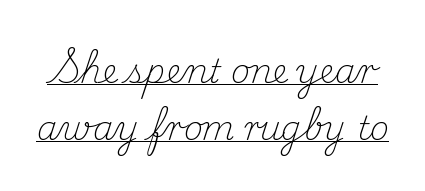
Q: Is the text bold? A: No.
Q: Is the text italic (slanted)? A: Yes.
Q: Is the typeface a serif or a sans-serif typeface? A: Serif.
Q: Is the text underlined? A: Yes.
Q: Is the spacing between letters normal or unusually wide? A: Normal.
Q: Width (condensed, normal, or wide)? A: Normal.
Q: Stroke contrast? A: Medium.
Q: x-height? A: Small.
Q: Monospaced? A: No.
